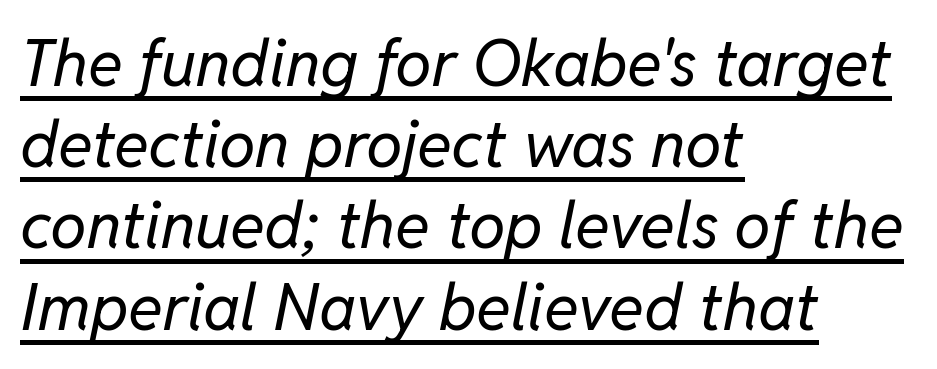
Q: Is the text bold? A: No.
Q: Is the text italic (slanted)? A: Yes, it leans right by about 11 degrees.
Q: Is the text underlined? A: Yes.
Q: How is the paragraph aligned? A: Left-aligned.
Q: Is the spacing between letters normal or unusually wide? A: Normal.
Q: Is the spacing between lines tight, normal or loose? A: Normal.
Q: Width (condensed, normal, or wide)? A: Normal.
Q: Stroke contrast? A: Low.
Q: x-height? A: Medium.
Q: Monospaced? A: No.
